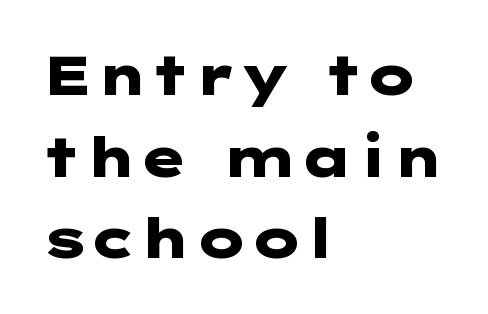
Plenty of ink on the page — the face is bold. Does the lettering tilt? It doesn't — this is upright. The passage is arranged the way most books set body copy — flush left. Check under the words: just untouched page. This rendering employs a face without finishing strokes, i.e., a sans-serif.
